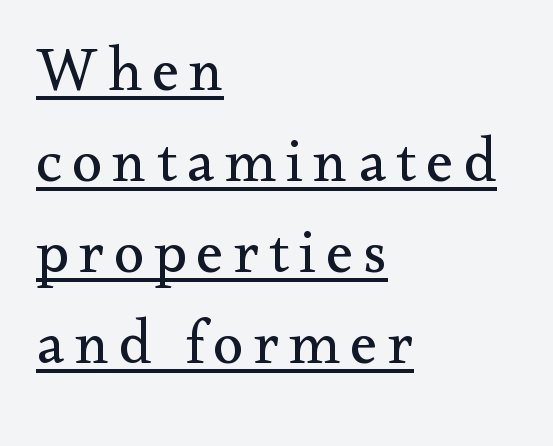
The image shows 62 px regular-weight serif type, upright; set left-aligned, normal line spacing (1.47x), underlined; medium stroke contrast and a small x-height.
